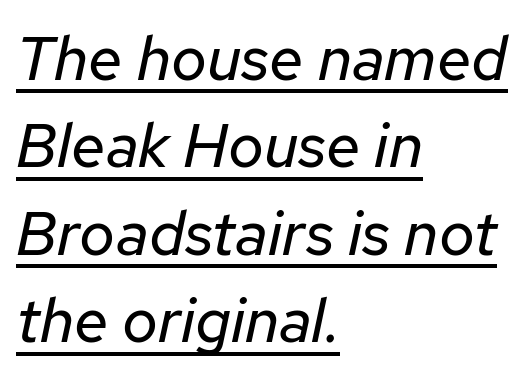
Q: Is the text bold? A: No.
Q: Is the text italic (slanted)? A: Yes, it leans right by about 12 degrees.
Q: Is the text underlined? A: Yes.
Q: How is the paragraph aligned? A: Left-aligned.
Q: Is the spacing between letters normal or unusually wide? A: Normal.
Q: Is the spacing between lines tight, normal or loose? A: Normal.
Q: Width (condensed, normal, or wide)? A: Normal.
Q: Stroke contrast? A: Low.
Q: x-height? A: Medium.
Q: Monospaced? A: No.
